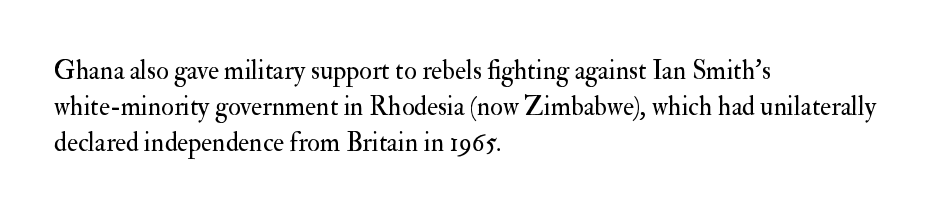
The image shows 26 px text type, upright; set left-aligned, normal line spacing (1.39x), normal letter spacing, not underlined.
